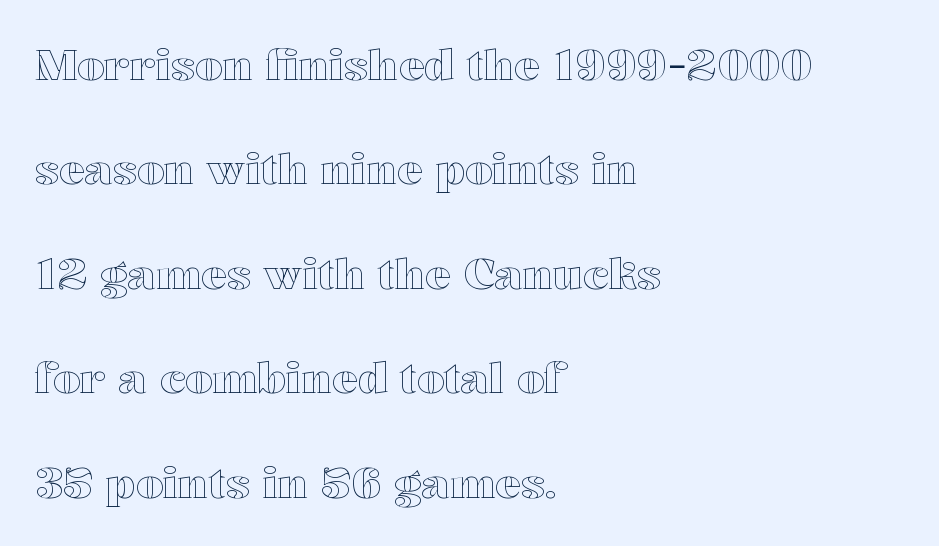
{"italic": "no", "width": "wide", "x_height": "medium", "monospaced": "no", "underline": "no", "align": "left", "line_spacing": "loose", "line_spacing_ratio": 2.43, "letter_spacing": "normal", "letter_spacing_em": 0.0, "glyph_px": 43}
